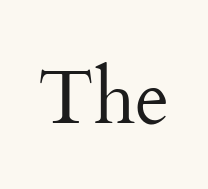
A quiet, ordinary-to-light weight characterises the typeface. Look at the tracking — it's just the regular setting, nothing added. Check where the strokes stop: tiny serifs finish them off. You could not count columns in this text — the font is proportionally spaced.
